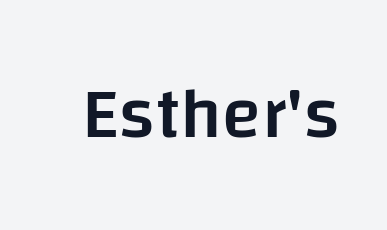
The image shows 72 px semibold sans-serif type, upright; set normal letter spacing, not underlined; low stroke contrast and a large x-height.
